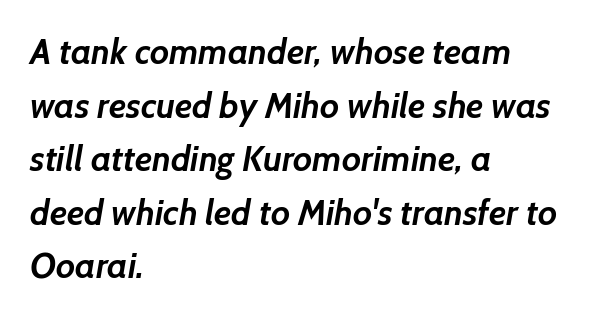
Q: Is the text bold? A: Yes.
Q: Is the typeface a serif or a sans-serif typeface? A: Sans-serif.
Q: Is the text underlined? A: No.
Q: How is the paragraph aligned? A: Left-aligned.
Q: Is the spacing between letters normal or unusually wide? A: Normal.
Q: Is the spacing between lines tight, normal or loose? A: Normal.
Q: Width (condensed, normal, or wide)? A: Normal.
Q: Stroke contrast? A: Low.
Q: x-height? A: Medium.
Q: Monospaced? A: No.
